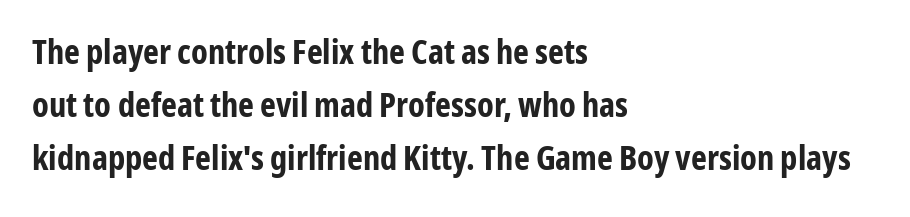
The rendering keeps characters at their native spacing. Typographically, this falls in the sans-serif category. Any mark beneath the type? The region is blank. Tall strokes in this sample are plumb rather than angled. A full-strength bold gives these letters their thick strokes. Reading down the block, your eye returns to a fixed left position each line.
